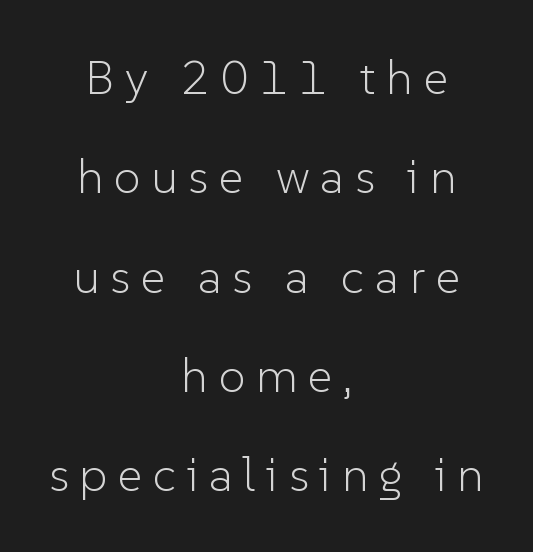
The image shows 48 px light sans-serif type, upright; set centered, loose line spacing (2.07x), unusually wide letter spacing (+0.22 em), not underlined; low stroke contrast and a medium x-height.
